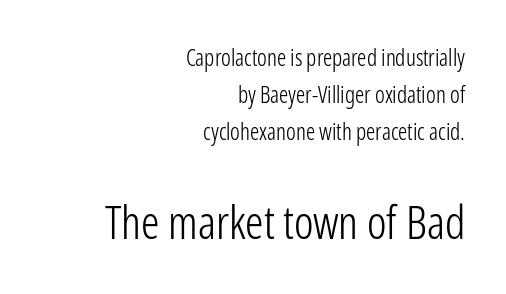
The image shows 46 px light, condensed sans-serif type, upright; set right-aligned, normal line spacing (1.61x), normal letter spacing, not underlined; the second (bottom) block is 2.0x larger; low stroke contrast and a medium x-height.
